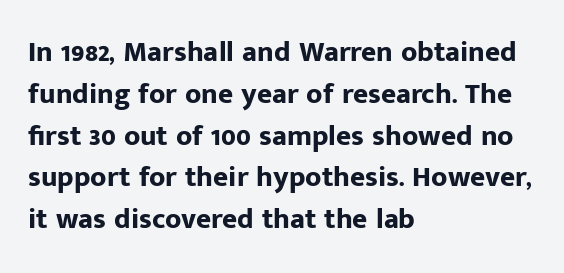
The image shows 29 px bold sans-serif type, upright; set left-aligned, normal line spacing (1.44x), normal letter spacing, not underlined; low stroke contrast and a medium x-height.
